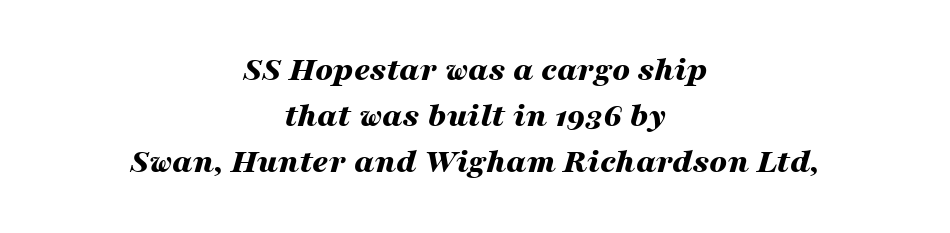
A bare baseline throughout the passage. Spacing verdict: proportional, widths tailored to each character. Students, observe: this is what conventionally led text looks like. Which margin do the lines hug? Neither — every line sits in the middle.
